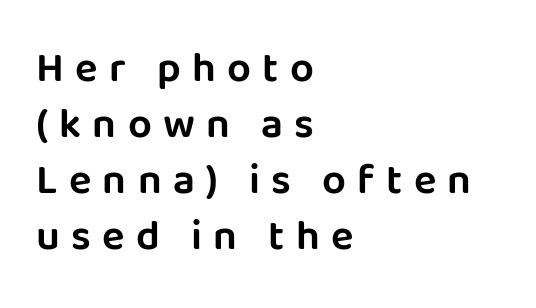
Style check: upright. Each line starts at the same left margin while the right side varies. You could not count columns in this text — the font is proportionally spaced. These lines are composed in type without serifs.
